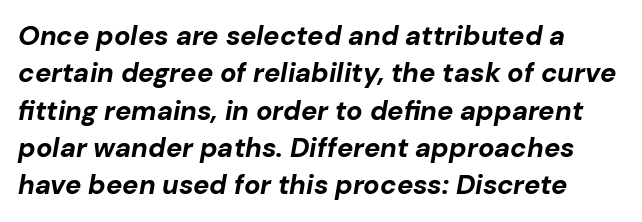
Q: Is the text bold? A: Yes.
Q: Is the text italic (slanted)? A: Yes, it leans right by about 10 degrees.
Q: Is the text underlined? A: No.
Q: Is the spacing between letters normal or unusually wide? A: Normal.
Q: Is the spacing between lines tight, normal or loose? A: Normal.
